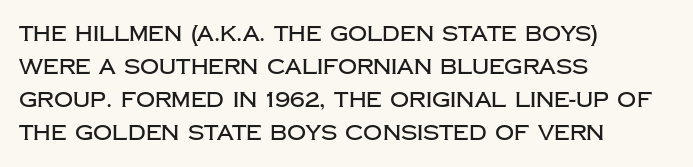
Q: Is the text italic (slanted)? A: No, it is upright.
Q: Is the text underlined? A: No.
Q: How is the paragraph aligned? A: Left-aligned.
Q: Is the spacing between letters normal or unusually wide? A: Normal.
Q: Is the spacing between lines tight, normal or loose? A: Normal.
